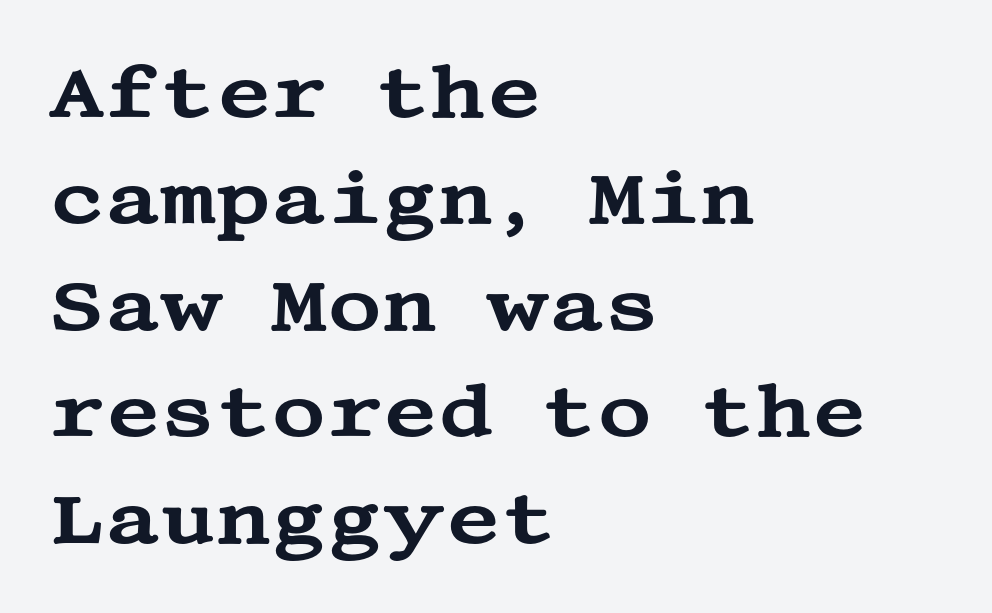
Q: Is the text italic (slanted)? A: No, it is upright.
Q: Is the typeface a serif or a sans-serif typeface? A: Serif.
Q: Is the text underlined? A: No.
Q: How is the paragraph aligned? A: Left-aligned.
Q: Is the spacing between letters normal or unusually wide? A: Normal.
Q: Is the spacing between lines tight, normal or loose? A: Normal.
Q: Width (condensed, normal, or wide)? A: Wide.
Q: Stroke contrast? A: Medium.
Q: x-height? A: Large.
